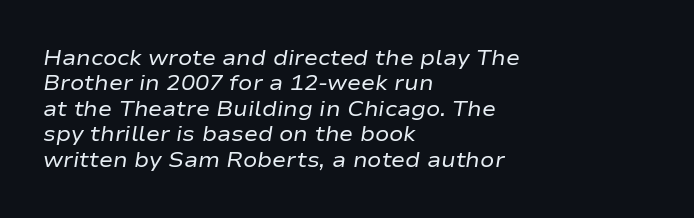
The image shows 21 px text type, italic (leaning right); set left-aligned, line spacing 1.21x, normal letter spacing, not underlined.
